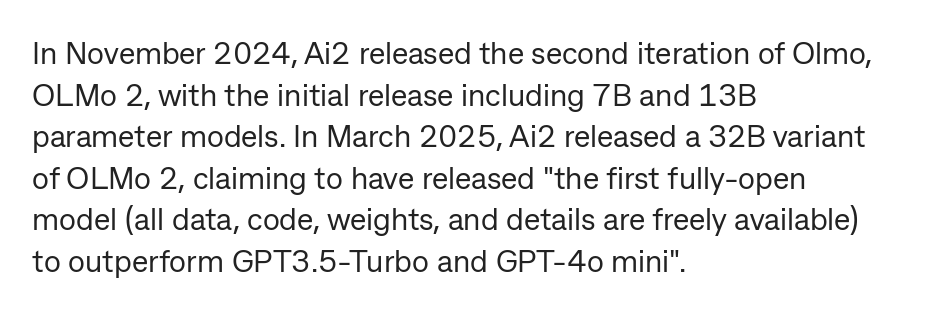
The image shows 31 px regular-weight sans-serif type, upright; set left-aligned, normal line spacing (1.34x), normal letter spacing, not underlined; low stroke contrast and a medium x-height.
